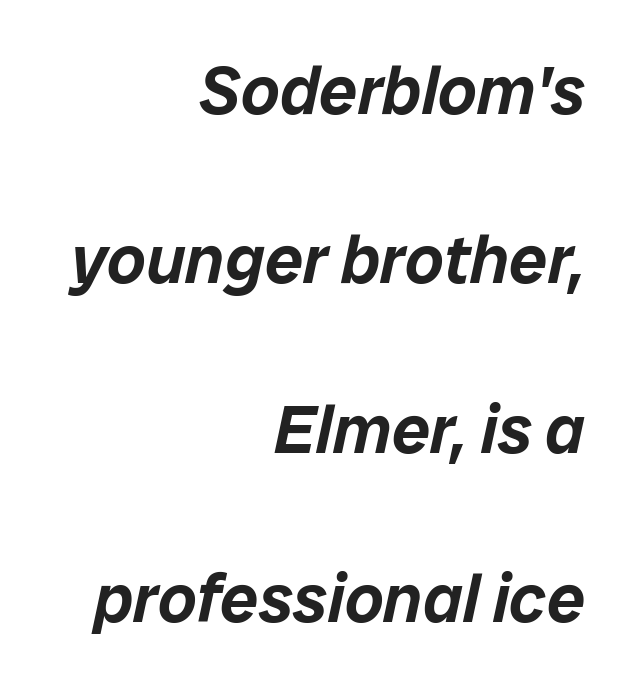
Q: Is the text italic (slanted)? A: Yes, it leans right by about 12 degrees.
Q: Is the text underlined? A: No.
Q: How is the paragraph aligned? A: Right-aligned.
Q: Is the spacing between letters normal or unusually wide? A: Normal.
Q: Is the spacing between lines tight, normal or loose? A: Loose.
Q: Width (condensed, normal, or wide)? A: Normal.
Q: Stroke contrast? A: Low.
Q: x-height? A: Medium.
Q: Monospaced? A: No.
